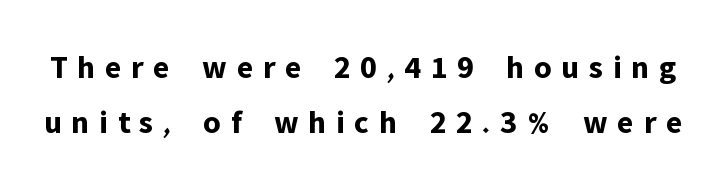
{"serif": "no", "italic": "no", "bold": "yes", "weight": "bold", "width": "normal", "stroke_contrast": "low", "x_height": "medium", "monospaced": "no", "underline": "no", "line_spacing": "normal", "line_spacing_ratio": 1.68, "letter_spacing": "wide", "letter_spacing_em": 0.29, "glyph_px": 33}
